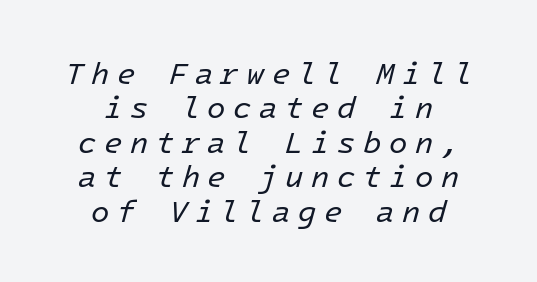
{"italic": "yes", "lean": "right", "slant_degrees": 16, "bold": "no", "weight": "regular", "width": "normal", "stroke_contrast": "low", "x_height": "medium", "underline": "no", "align": "center", "line_spacing": "tight", "line_spacing_ratio": 1.15, "letter_spacing": "wide", "letter_spacing_em": 0.25, "glyph_px": 30}
